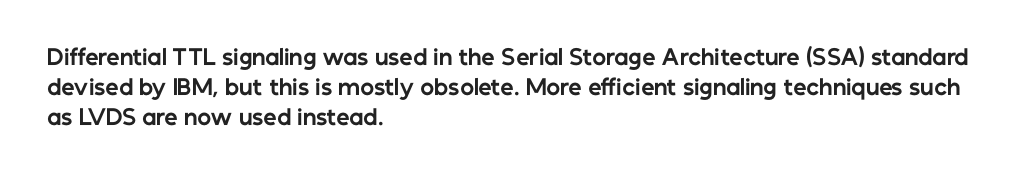
The image shows 21 px bold type, upright; set left-aligned, normal line spacing (1.44x), normal letter spacing, not underlined.
